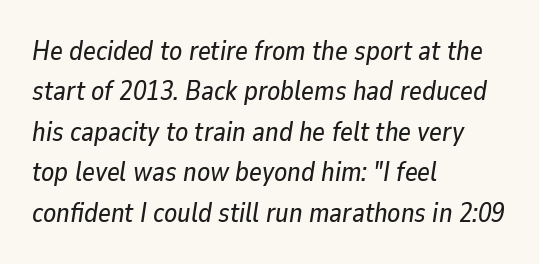
The rendering keeps characters at their native spacing. The foot of each line stays bare and open. Is there much room between lines? A standard amount, neither cramped nor airy. The face used here has a pronounced slope to its letters.
